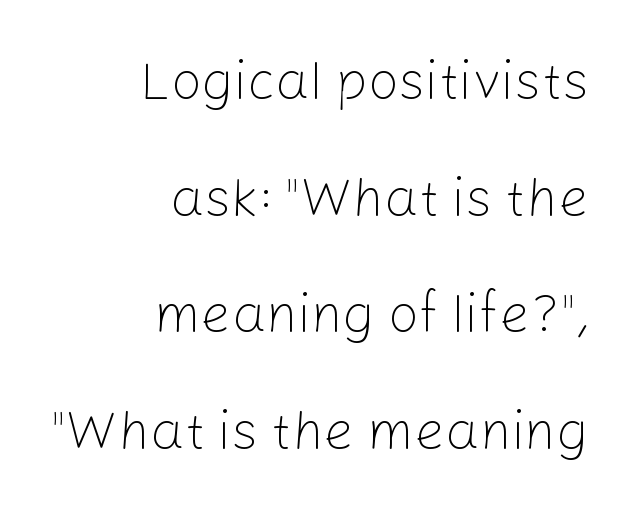
The image shows 54 px light sans-serif type, upright; set right-aligned, loose line spacing (2.16x), normal letter spacing, not underlined; low stroke contrast and a medium x-height.
